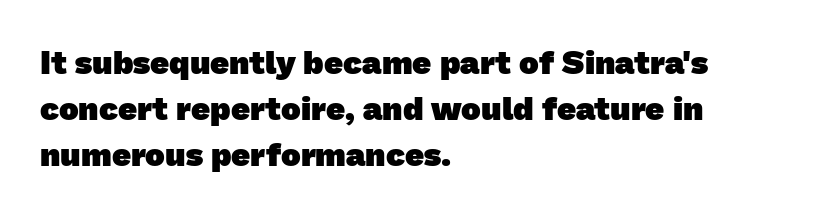
Q: Is the text bold? A: Yes.
Q: Is the typeface a serif or a sans-serif typeface? A: Sans-serif.
Q: Is the text underlined? A: No.
Q: How is the paragraph aligned? A: Left-aligned.
Q: Is the spacing between letters normal or unusually wide? A: Normal.
Q: Is the spacing between lines tight, normal or loose? A: Normal.
Q: Width (condensed, normal, or wide)? A: Normal.
Q: Stroke contrast? A: Low.
Q: x-height? A: Medium.
Q: Monospaced? A: No.
